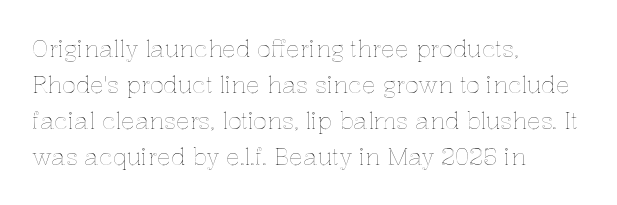
{"italic": "no", "underline": "no", "align": "left", "line_spacing": "normal", "line_spacing_ratio": 1.57, "letter_spacing": "normal", "letter_spacing_em": 0.0, "glyph_px": 23}
